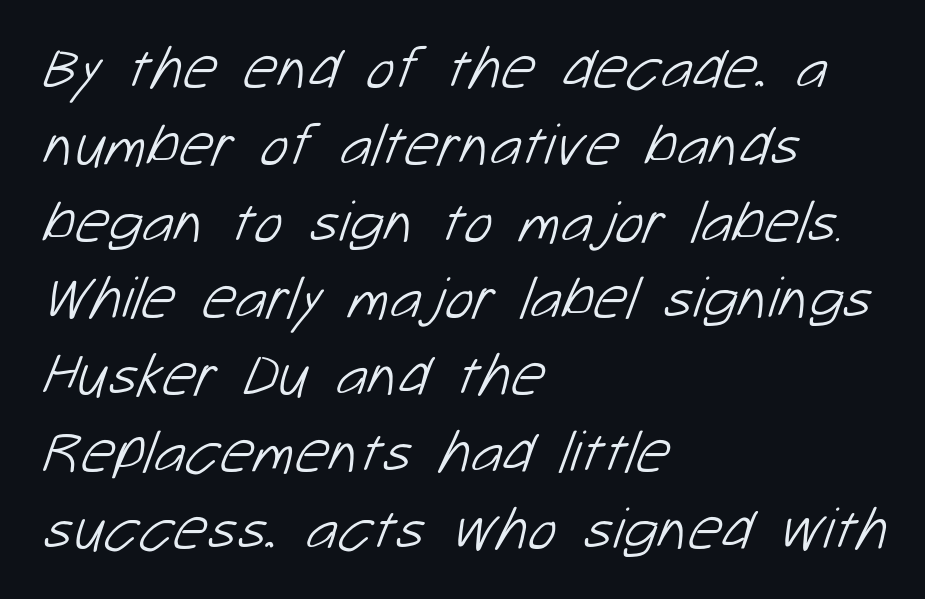
Q: Is the text bold? A: No.
Q: Is the typeface a serif or a sans-serif typeface? A: Sans-serif.
Q: Is the text underlined? A: No.
Q: How is the paragraph aligned? A: Left-aligned.
Q: Is the spacing between letters normal or unusually wide? A: Normal.
Q: Is the spacing between lines tight, normal or loose? A: Normal.
Q: Width (condensed, normal, or wide)? A: Normal.
Q: Stroke contrast? A: Low.
Q: x-height? A: Medium.
Q: Monospaced? A: No.
